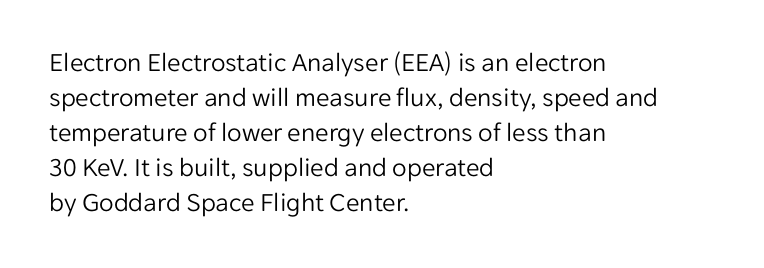
The image shows 27 px text type, upright; set left-aligned, normal line spacing (1.3x), normal letter spacing, not underlined.
